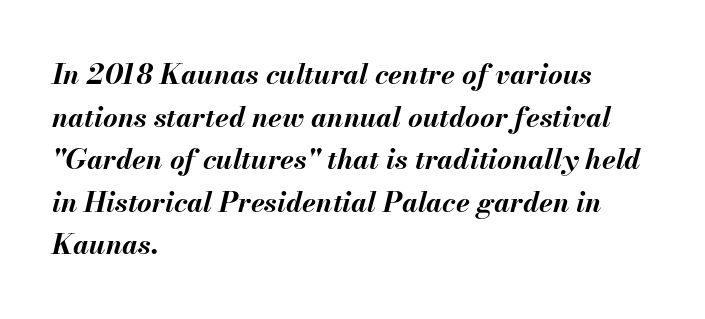
The image shows 28 px bold type, italic (leaning right); set left-aligned, normal line spacing (1.52x), normal letter spacing, not underlined; medium stroke contrast and a small x-height.
